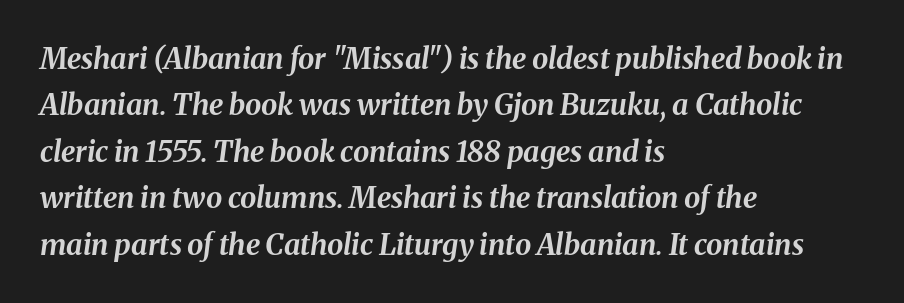
{"italic": "yes", "lean": "right", "slant_degrees": 8, "bold": "yes", "weight": "bold", "width": "normal", "stroke_contrast": "medium", "x_height": "medium", "monospaced": "no", "underline": "no", "align": "left", "line_spacing": "normal", "line_spacing_ratio": 1.6, "letter_spacing": "normal", "letter_spacing_em": 0.0, "glyph_px": 29}
